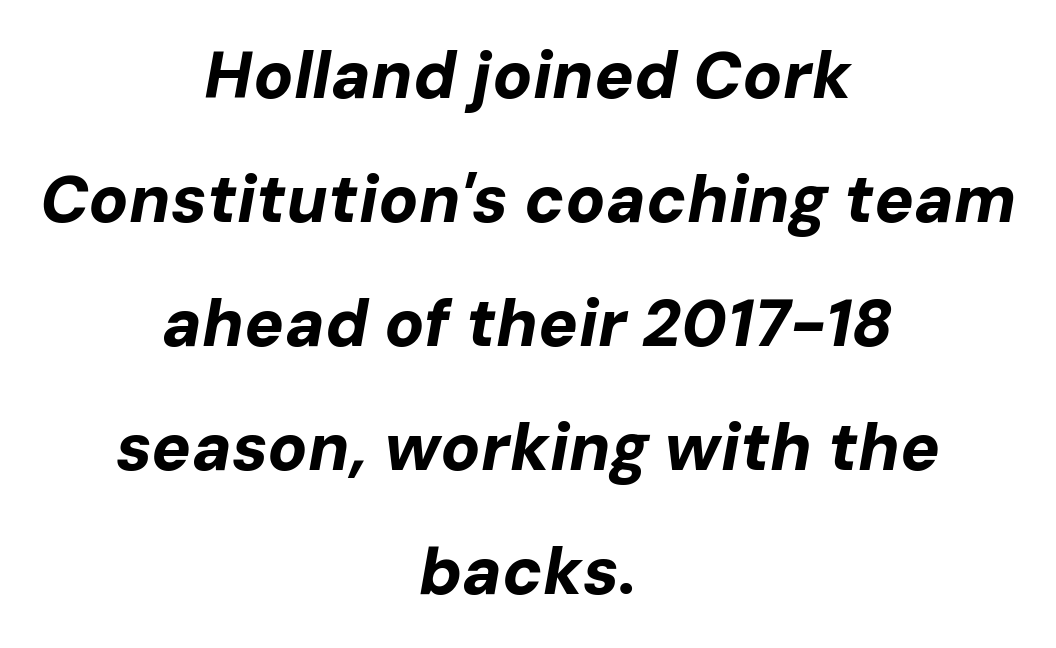
The image shows 66 px bold type, italic (leaning right); set centered, line spacing 1.88x, normal letter spacing, not underlined; low stroke contrast and a medium x-height.
